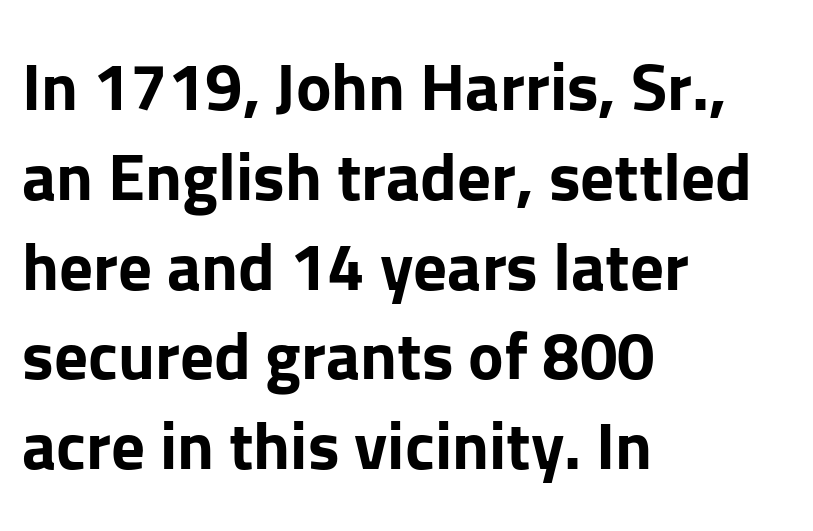
Q: Is the text bold? A: Yes.
Q: Is the text italic (slanted)? A: No, it is upright.
Q: Is the typeface a serif or a sans-serif typeface? A: Sans-serif.
Q: Is the text underlined? A: No.
Q: How is the paragraph aligned? A: Left-aligned.
Q: Is the spacing between letters normal or unusually wide? A: Normal.
Q: Is the spacing between lines tight, normal or loose? A: Normal.
Q: Width (condensed, normal, or wide)? A: Normal.
Q: Stroke contrast? A: Low.
Q: x-height? A: Medium.
Q: Monospaced? A: No.
